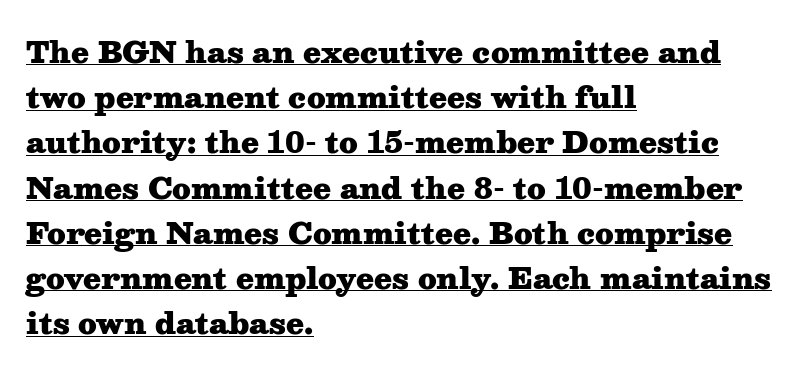
The image shows 29 px heavy, wide serif type, upright; set left-aligned, normal line spacing (1.56x), normal letter spacing, underlined; medium stroke contrast and a medium x-height.
